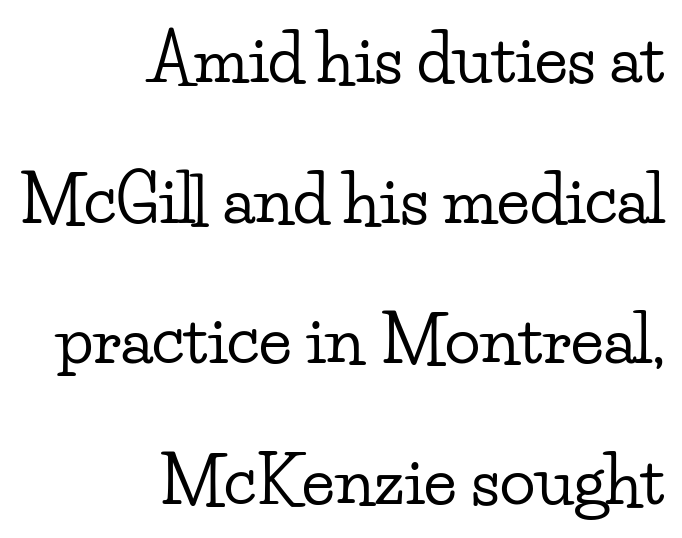
Q: Is the text italic (slanted)? A: No, it is upright.
Q: Is the typeface a serif or a sans-serif typeface? A: Serif.
Q: Is the text underlined? A: No.
Q: How is the paragraph aligned? A: Right-aligned.
Q: Is the spacing between letters normal or unusually wide? A: Normal.
Q: Is the spacing between lines tight, normal or loose? A: Loose.
Q: Width (condensed, normal, or wide)? A: Wide.
Q: Stroke contrast? A: Low.
Q: x-height? A: Small.
Q: Monospaced? A: No.
